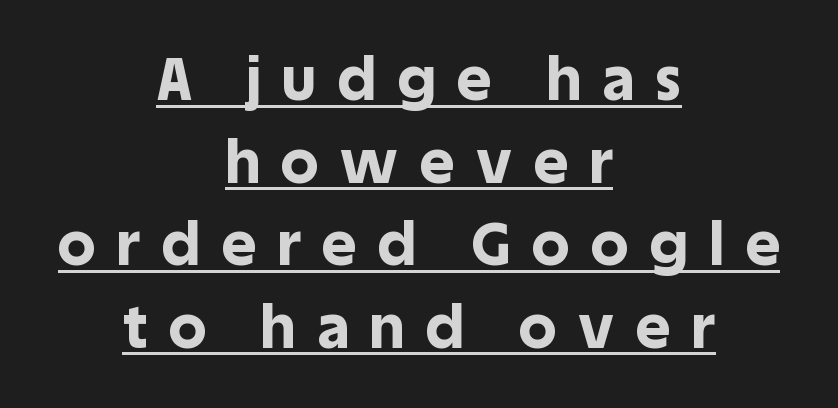
Posture: vertical. Casual observation: everything's sitting right in the middle. Caption: expanded tracking, letters set apart. The words here are underlined. Heavy-handed strokes throughout: this text is bold. The text was rendered using a sans face with plain stroke endings.
